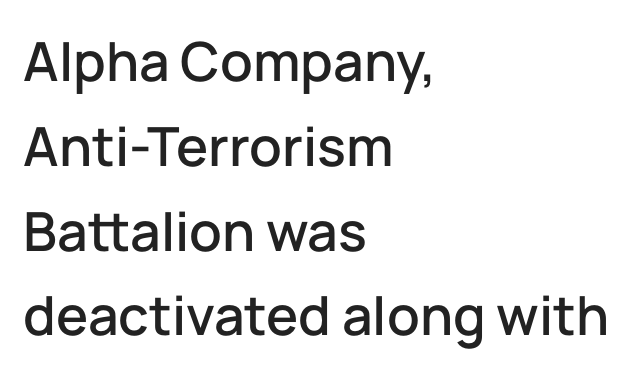
Q: Is the text italic (slanted)? A: No, it is upright.
Q: Is the typeface a serif or a sans-serif typeface? A: Sans-serif.
Q: Is the text underlined? A: No.
Q: How is the paragraph aligned? A: Left-aligned.
Q: Is the spacing between letters normal or unusually wide? A: Normal.
Q: Is the spacing between lines tight, normal or loose? A: Normal.
Q: Width (condensed, normal, or wide)? A: Normal.
Q: Stroke contrast? A: Low.
Q: x-height? A: Medium.
Q: Monospaced? A: No.
